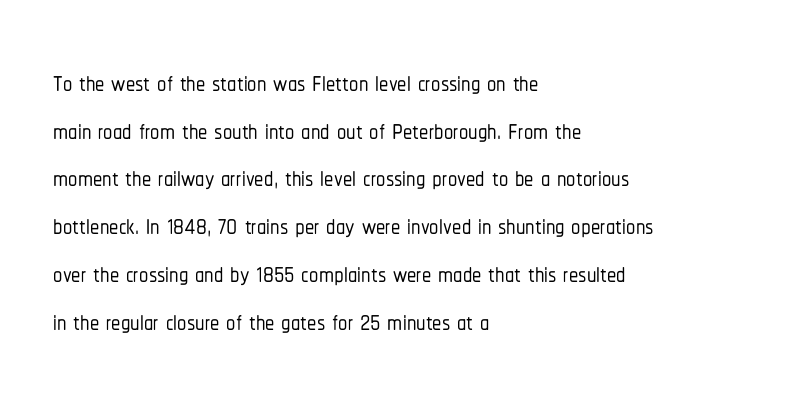
Q: Is the text italic (slanted)? A: No, it is upright.
Q: Is the typeface a serif or a sans-serif typeface? A: Sans-serif.
Q: Is the text underlined? A: No.
Q: How is the paragraph aligned? A: Left-aligned.
Q: Is the spacing between letters normal or unusually wide? A: Normal.
Q: Is the spacing between lines tight, normal or loose? A: Normal.
Q: Width (condensed, normal, or wide)? A: Condensed.
Q: Stroke contrast? A: Low.
Q: x-height? A: Medium.
Q: Monospaced? A: No.
